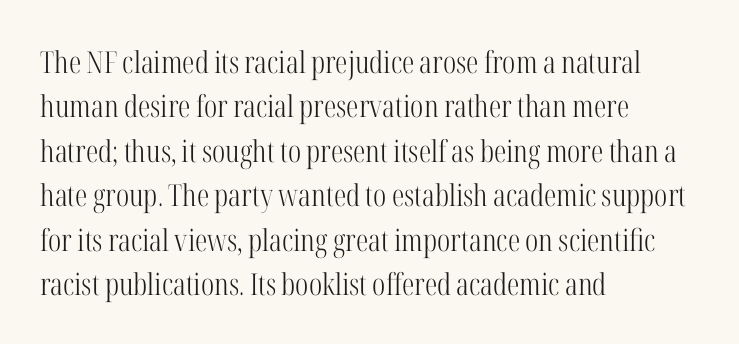
{"serif": "yes", "italic": "no", "bold": "no", "weight": "light", "width": "condensed", "stroke_contrast": "high", "x_height": "medium", "monospaced": "no", "underline": "no", "align": "left", "line_spacing": "normal", "line_spacing_ratio": 1.48, "letter_spacing": "normal", "letter_spacing_em": 0.0, "glyph_px": 30}
